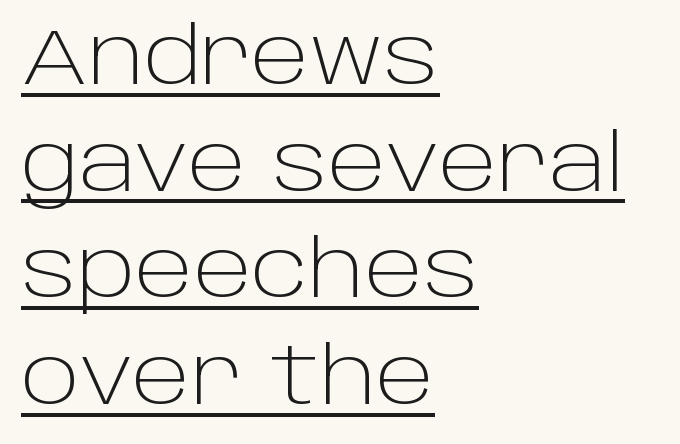
The image shows 79 px light sans-serif type, upright; set left-aligned, normal line spacing (1.35x), normal letter spacing, underlined; low stroke contrast and a large x-height.
